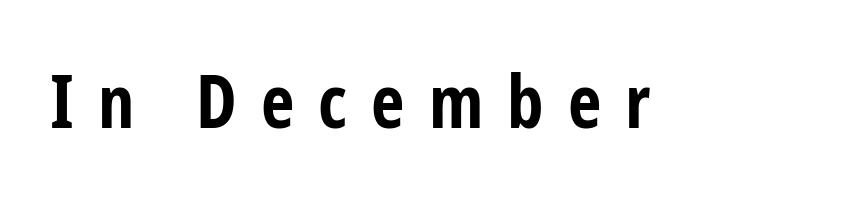
{"serif": "no", "italic": "no", "bold": "yes", "weight": "bold", "width": "condensed", "stroke_contrast": "low", "x_height": "medium", "monospaced": "no", "underline": "no", "letter_spacing": "wide", "letter_spacing_em": 0.33, "glyph_px": 73}
